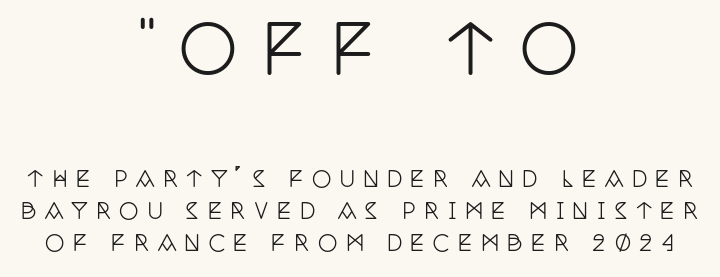
Q: Is the text italic (slanted)? A: No, it is upright.
Q: Is the typeface a serif or a sans-serif typeface? A: Serif.
Q: Is the text underlined? A: No.
Q: How is the paragraph aligned? A: Centered.
Q: Is the spacing between letters normal or unusually wide? A: Unusually wide.
Q: Is the spacing between lines tight, normal or loose? A: Normal.
Q: Which block of text is set in a larger size, the first (top) or the second (bottom)? A: The first (top) one.
Q: Width (condensed, normal, or wide)? A: Condensed.
Q: Stroke contrast? A: Low.
Q: x-height? A: Large.
Q: Monospaced? A: No.
